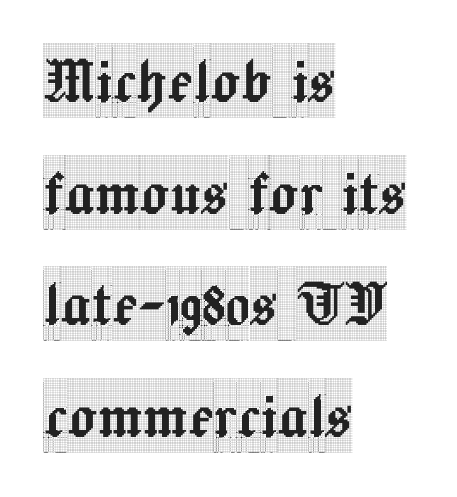
{"serif": "yes", "italic": "no", "width": "condensed", "x_height": "large", "monospaced": "no", "underline": "no", "align": "left", "line_spacing": "normal", "line_spacing_ratio": 1.51, "letter_spacing": "normal", "letter_spacing_em": 0.0, "glyph_px": 74}
